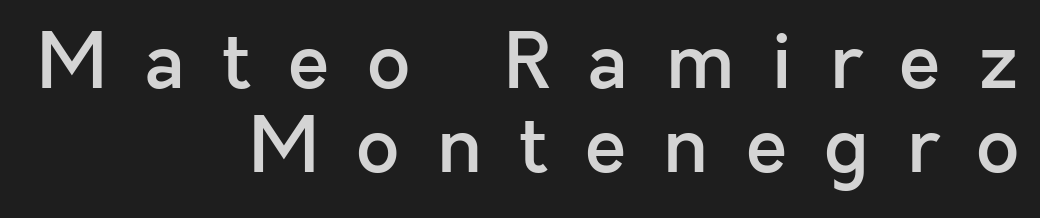
Q: Is the text bold? A: Semi-bold.
Q: Is the text italic (slanted)? A: No, it is upright.
Q: Is the typeface a serif or a sans-serif typeface? A: Sans-serif.
Q: Is the text underlined? A: No.
Q: How is the paragraph aligned? A: Right-aligned.
Q: Is the spacing between letters normal or unusually wide? A: Unusually wide.
Q: Is the spacing between lines tight, normal or loose? A: Tight.
Q: Width (condensed, normal, or wide)? A: Normal.
Q: x-height? A: Medium.
Q: Monospaced? A: No.
